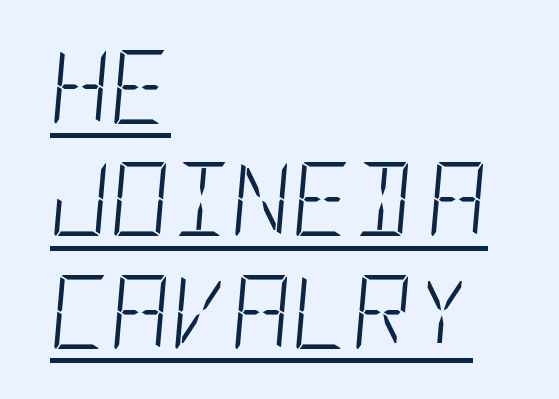
The image shows 74 px light, condensed type, italic (leaning right); set left-aligned, normal line spacing (1.52x), normal letter spacing, underlined; low stroke contrast and a large x-height.
